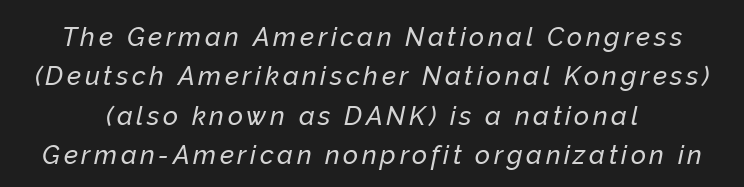
{"italic": "yes", "lean": "right", "slant_degrees": 12, "underline": "no", "line_spacing": "normal", "line_spacing_ratio": 1.51, "glyph_px": 26}
